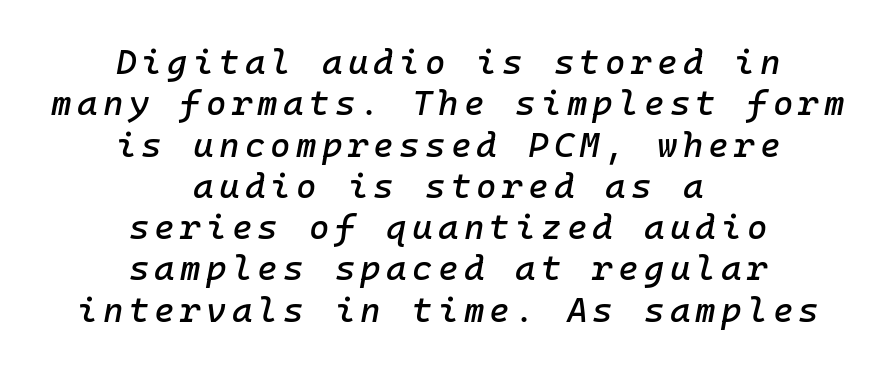
The image shows 35 px text type, italic (leaning right); set centered, line spacing 1.18x, not underlined; low stroke contrast and a medium x-height.
